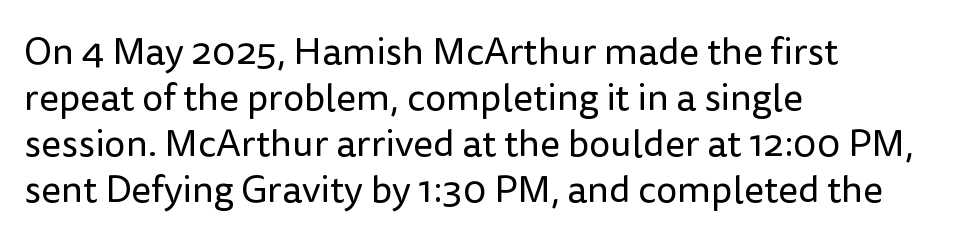
Is this a fixed-width face? No — the glyphs have proportional, varying widths. This sample is left-justified, so line endings fall wherever the words run out. Designer's note — italics off, roman on. A clean baseline with only descenders dipping below it. Compared with typical body copy, the letter spacing here is the same.
